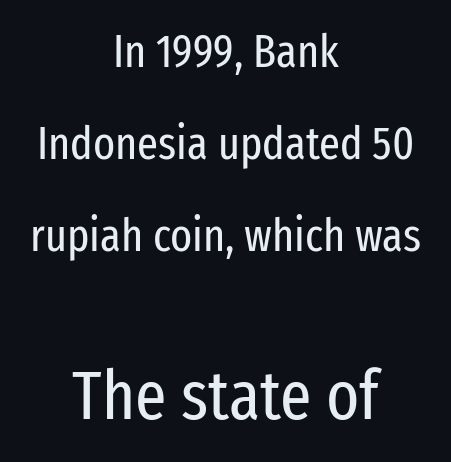
{"serif": "no", "italic": "no", "bold": "no", "weight": "regular", "width": "condensed", "stroke_contrast": "low", "x_height": "medium", "monospaced": "no", "underline": "no", "align": "center", "line_spacing": "loose", "line_spacing_ratio": 2.0, "letter_spacing": "normal", "letter_spacing_em": 0.0, "larger_block": "second", "size_ratio": 1.5, "glyph_px": 69}
